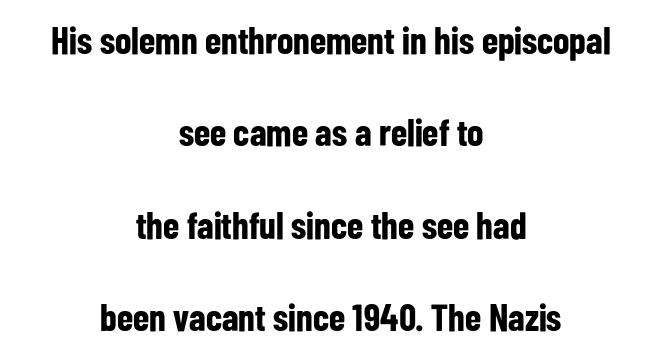
Q: Is the text bold? A: Yes.
Q: Is the text italic (slanted)? A: No, it is upright.
Q: Is the typeface a serif or a sans-serif typeface? A: Sans-serif.
Q: Is the text underlined? A: No.
Q: How is the paragraph aligned? A: Centered.
Q: Is the spacing between letters normal or unusually wide? A: Normal.
Q: Is the spacing between lines tight, normal or loose? A: Loose.
Q: Width (condensed, normal, or wide)? A: Condensed.
Q: Stroke contrast? A: Low.
Q: x-height? A: Medium.
Q: Monospaced? A: No.
